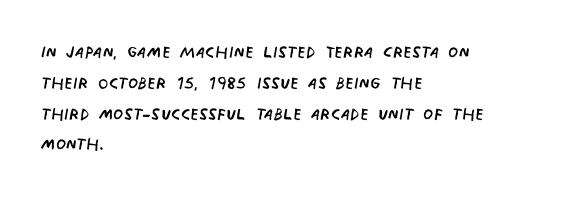
{"bold": "no", "underline": "no", "align": "left", "line_spacing": "normal", "line_spacing_ratio": 1.34, "letter_spacing": "normal", "letter_spacing_em": 0.0, "glyph_px": 23}
